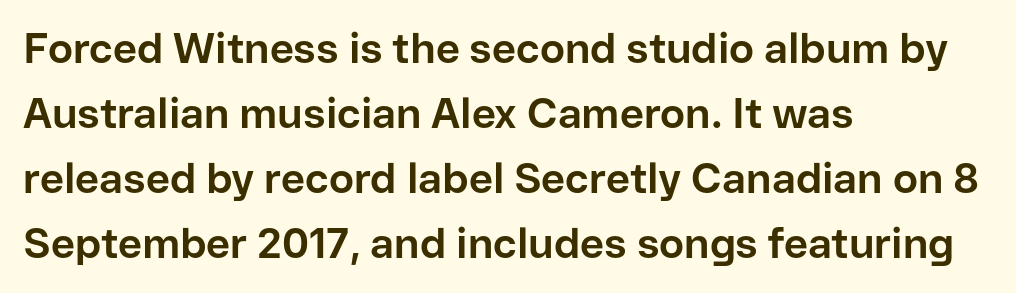
The image shows 42 px bold sans-serif type, upright; set left-aligned, normal line spacing (1.55x), normal letter spacing, not underlined; low stroke contrast and a medium x-height.
